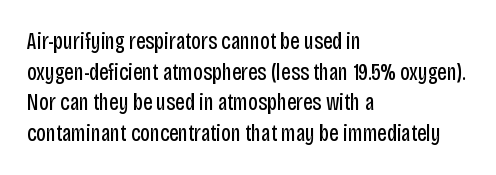
Vertical spacing — default. The text block is weighted toward the left margin, trailing off unevenly rightward. The baseline area is clear. These lines keep a tight, regular rhythm from letter to letter. No extra ink here — the face is not bold.
